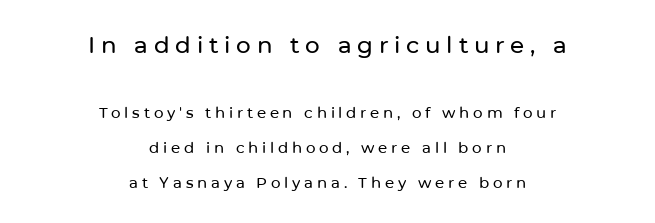
Lines of text with bare space underneath. Tracking value appears strongly positive — letters spread wide. These lines are centered, leaving both edges ragged. The initial chunk of copy outweighs the following chunk in type size. This is roman type, the default non-slanted kind.
